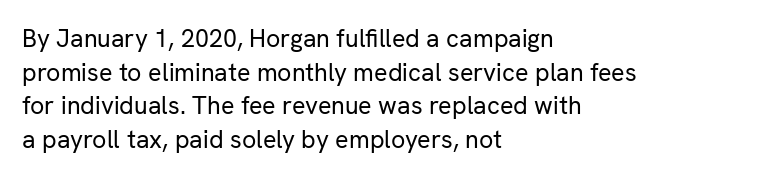
{"italic": "no", "bold": "no", "underline": "no", "align": "left", "line_spacing": "normal", "line_spacing_ratio": 1.35, "letter_spacing": "normal", "letter_spacing_em": 0.0, "glyph_px": 25}
